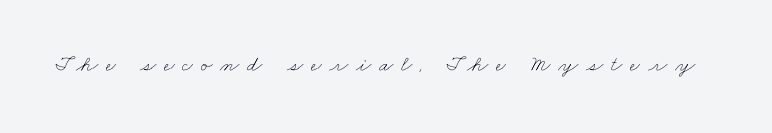
The letterforms stand isolated, each surrounded by extra space. Check the space under the baseline: it is left empty. Weight class: somewhere from thin through regular.
